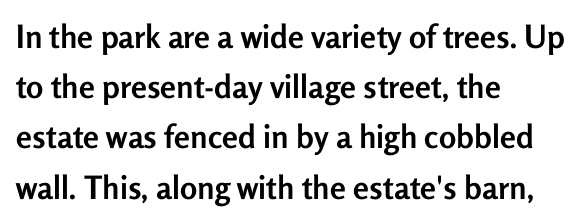
Q: Is the text bold? A: Yes.
Q: Is the text italic (slanted)? A: No, it is upright.
Q: Is the typeface a serif or a sans-serif typeface? A: Sans-serif.
Q: Is the text underlined? A: No.
Q: How is the paragraph aligned? A: Left-aligned.
Q: Is the spacing between letters normal or unusually wide? A: Normal.
Q: Is the spacing between lines tight, normal or loose? A: Normal.
Q: Width (condensed, normal, or wide)? A: Normal.
Q: Stroke contrast? A: Low.
Q: x-height? A: Medium.
Q: Monospaced? A: No.
